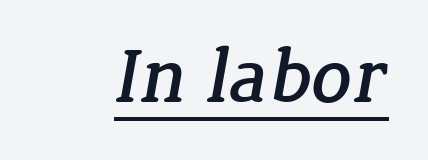
The image shows 79 px serif type; set normal letter spacing, underlined; low stroke contrast and a medium x-height.
